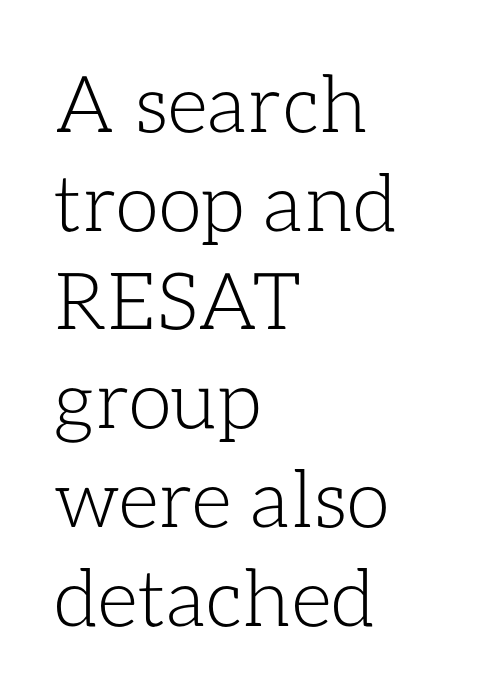
Letters rest on an invisible, unmarked baseline. Glyph-to-glyph distance matches everyday printed text. Reading down the block, your eye returns to a fixed left position each line. The lettering holds an erect, upright posture throughout. Note the varied advance widths — an 'i' is clearly narrower than an 'm'. Is there much room between lines? A standard amount, neither cramped nor airy.
